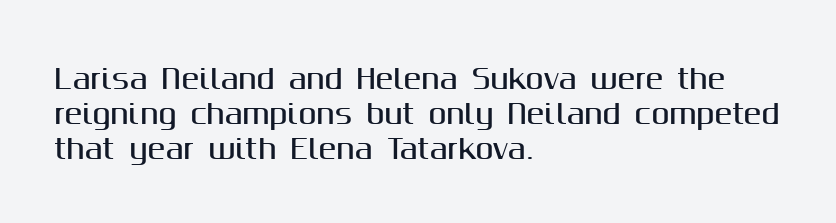
Students, observe: this is what conventionally led text looks like. This sample uses plain, unmodified letter spacing. Nobody drew a line under any word here. The typesetter chose a ragged-right arrangement here. Style check: upright.
